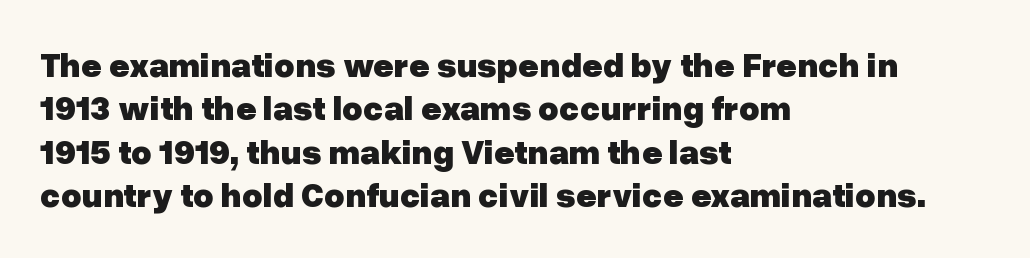
{"serif": "no", "italic": "no", "bold": "yes", "weight": "heavy", "width": "normal", "stroke_contrast": "low", "x_height": "medium", "monospaced": "no", "underline": "no", "align": "left", "line_spacing_ratio": 1.24, "letter_spacing": "normal", "letter_spacing_em": 0.0, "glyph_px": 35}
